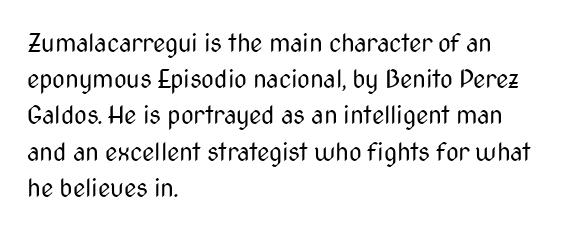
The cut favours lightness, reaching ordinary text weight at its darkest. Left-aligned paragraph, ragged on the right. There is no visible air inserted between adjacent glyphs. Has an underline been added? It has not. Upright lettering throughout. Leading matches the norm, producing a regular column.
